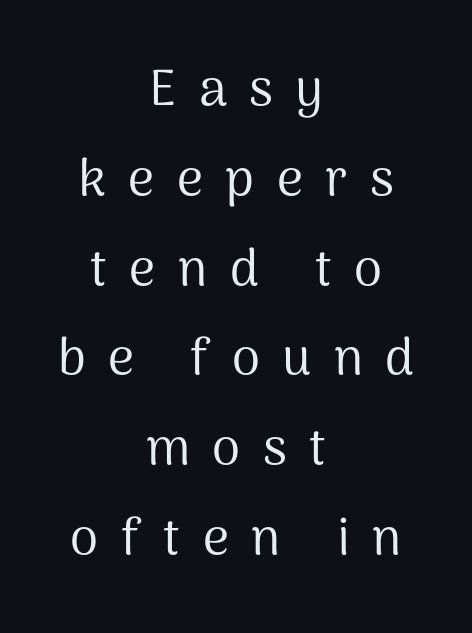
{"serif": "no", "italic": "no", "bold": "no", "weight": "regular", "width": "normal", "stroke_contrast": "medium", "x_height": "medium", "monospaced": "no", "underline": "no", "align": "center", "line_spacing_ratio": 1.76, "letter_spacing": "wide", "letter_spacing_em": 0.44, "glyph_px": 51}
